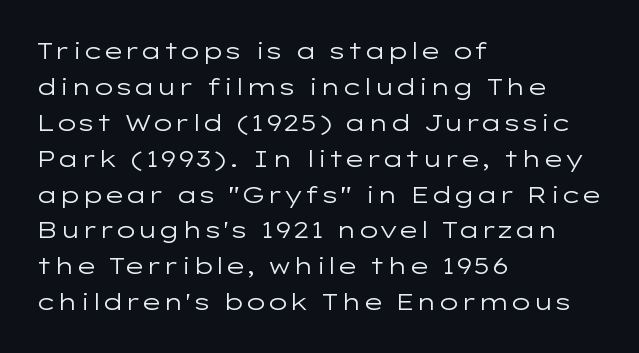
The foot of each line stays bare and open. It's the straight-up-and-down kind of type. The gaps between neighbouring characters are ordinary and unremarkable. A normal amount of white space separates one row of letters from the next. Typeset ragged right — the left edge is the straight one. Is the stroke heavy? The answer is a plain regular-or-lighter.
